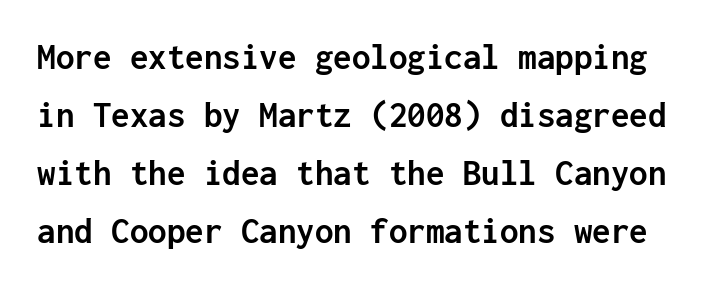
Q: Is the text bold? A: Yes.
Q: Is the text italic (slanted)? A: No, it is upright.
Q: Is the typeface a serif or a sans-serif typeface? A: Sans-serif.
Q: Is the text underlined? A: No.
Q: Is the spacing between letters normal or unusually wide? A: Normal.
Q: Is the spacing between lines tight, normal or loose? A: Normal.
Q: Width (condensed, normal, or wide)? A: Normal.
Q: Stroke contrast? A: Low.
Q: x-height? A: Medium.
Q: Monospaced? A: Yes.
